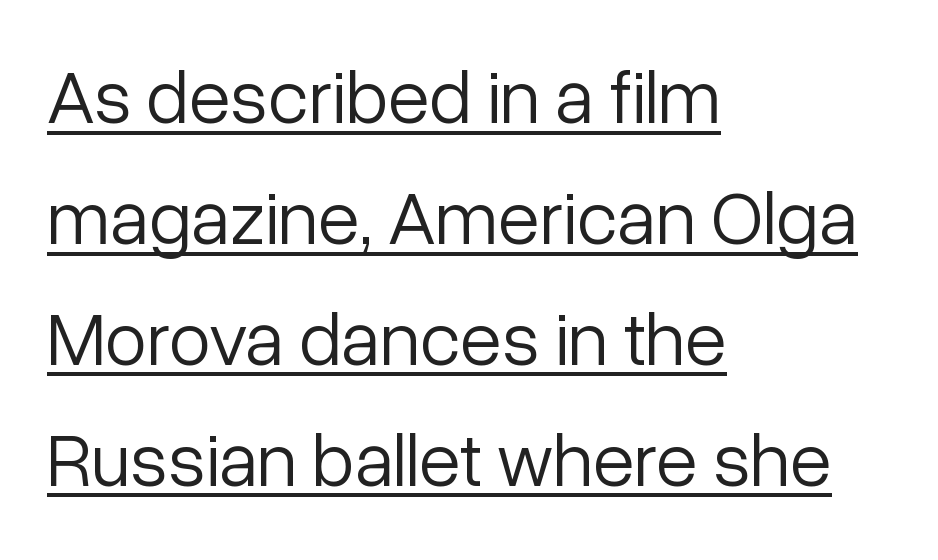
{"serif": "no", "italic": "no", "bold": "no", "weight": "light", "width": "normal", "stroke_contrast": "low", "x_height": "medium", "monospaced": "no", "underline": "yes", "align": "left", "line_spacing": "normal", "line_spacing_ratio": 1.59, "letter_spacing": "normal", "letter_spacing_em": 0.0, "glyph_px": 76}
